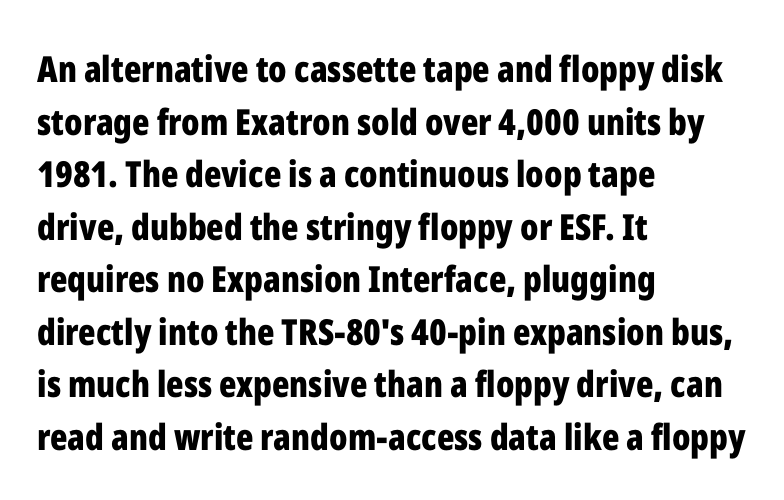
Q: Is the text bold? A: Yes.
Q: Is the text italic (slanted)? A: No, it is upright.
Q: Is the typeface a serif or a sans-serif typeface? A: Sans-serif.
Q: Is the text underlined? A: No.
Q: How is the paragraph aligned? A: Left-aligned.
Q: Is the spacing between letters normal or unusually wide? A: Normal.
Q: Is the spacing between lines tight, normal or loose? A: Normal.
Q: Width (condensed, normal, or wide)? A: Condensed.
Q: Stroke contrast? A: Low.
Q: x-height? A: Medium.
Q: Monospaced? A: No.
